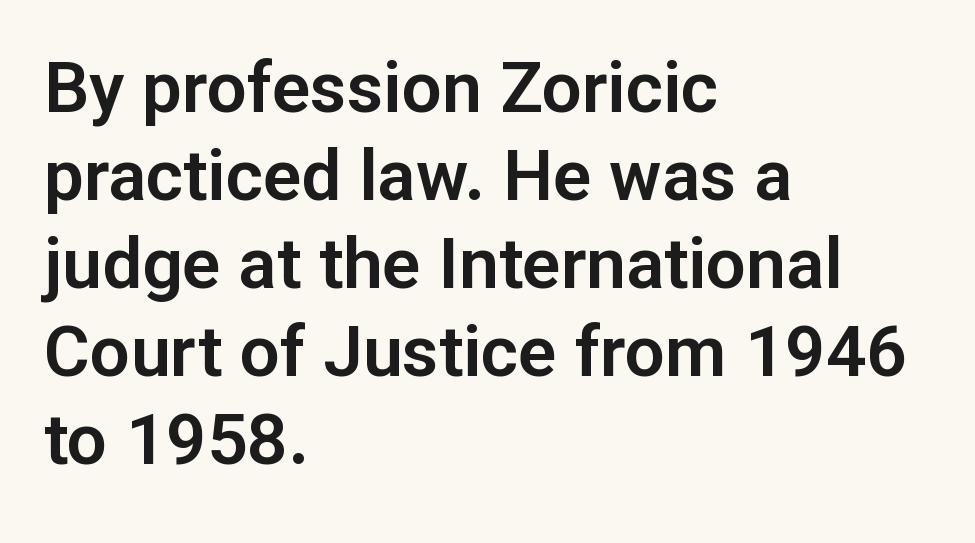
Q: Is the text italic (slanted)? A: No, it is upright.
Q: Is the typeface a serif or a sans-serif typeface? A: Sans-serif.
Q: Is the text underlined? A: No.
Q: How is the paragraph aligned? A: Left-aligned.
Q: Is the spacing between letters normal or unusually wide? A: Normal.
Q: Width (condensed, normal, or wide)? A: Normal.
Q: Stroke contrast? A: Low.
Q: x-height? A: Medium.
Q: Monospaced? A: No.
